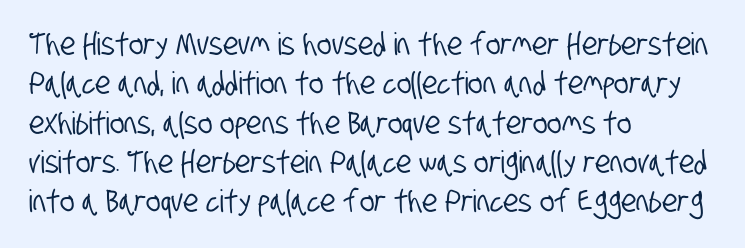
How would I describe the line gaps? Plain and ordinary. The lines in this sample share a left origin and differ only in where they stop. Look at the bottom of the vertical strokes: they stop flat, with no serifs. Glyph-to-glyph distance matches everyday printed text.
